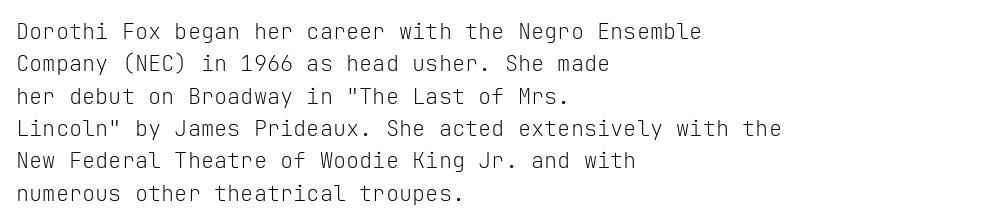
{"italic": "no", "bold": "no", "underline": "no", "align": "left", "line_spacing": "normal", "line_spacing_ratio": 1.47, "letter_spacing": "normal", "letter_spacing_em": 0.0, "glyph_px": 22}
